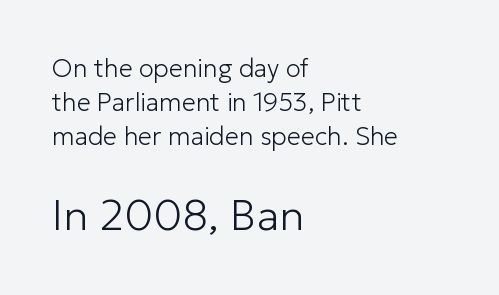
The image shows 43 px light sans-serif type, upright; set left-aligned, normal line spacing (1.36x), normal letter spacing, not underlined; the second (bottom) block is 1.72x larger; low stroke contrast and a medium x-height.
